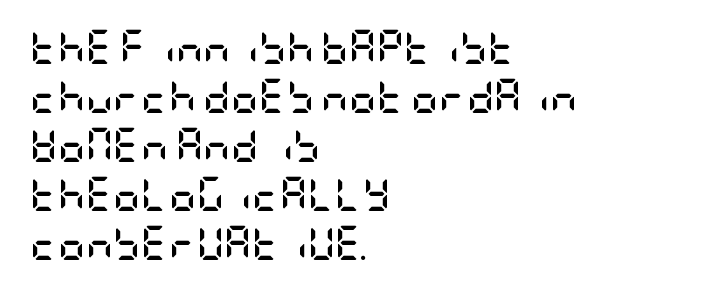
Stroke terminals: plain, sans-serif. The glyphs have the mass of a bold cut. Observe the ordinary spacing: letters are neighbours, not strangers. This is roman type, the default non-slanted kind.
